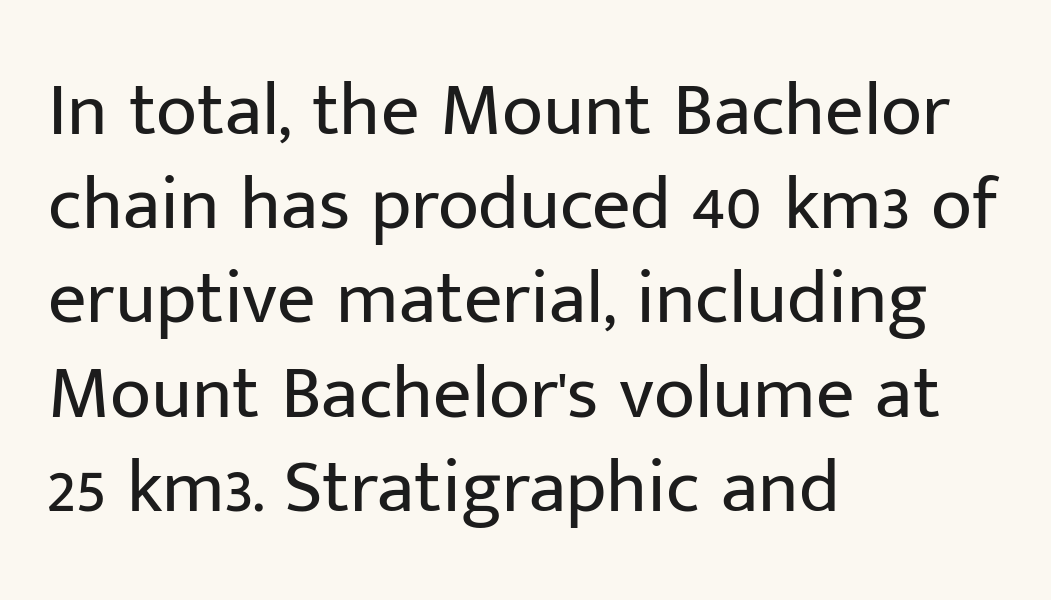
{"serif": "no", "italic": "no", "bold": "no", "weight": "regular", "width": "normal", "stroke_contrast": "low", "x_height": "medium", "monospaced": "no", "underline": "no", "align": "left", "line_spacing_ratio": 1.24, "letter_spacing": "normal", "letter_spacing_em": 0.0, "glyph_px": 76}
